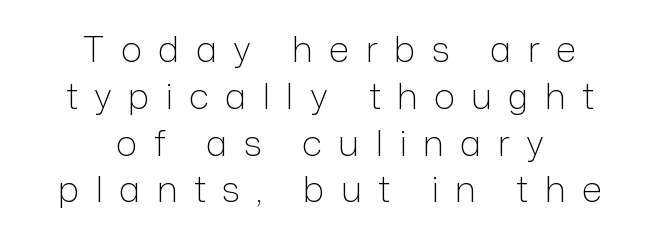
Posture: straight, roman, zero tilt. The paragraph shown floats in the horizontal middle. Is this a fixed-width face? No — the glyphs have proportional, varying widths. Weight: not bold — regular or lighter. Someone cranked the tracking dial way up on this one. Nobody drew a line under any word here.
